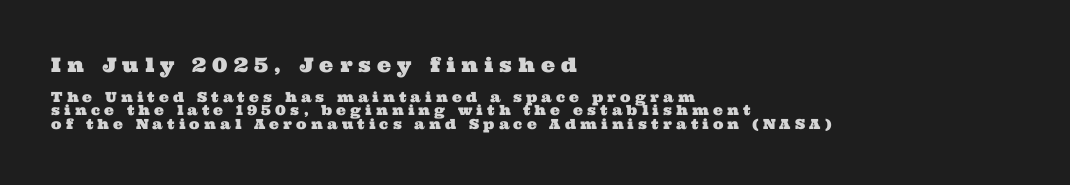
Q: Is the text underlined? A: No.
Q: How is the paragraph aligned? A: Left-aligned.
Q: Is the spacing between letters normal or unusually wide? A: Unusually wide.
Q: Is the spacing between lines tight, normal or loose? A: Tight.
Q: Which block of text is set in a larger size, the first (top) or the second (bottom)? A: The first (top) one.
